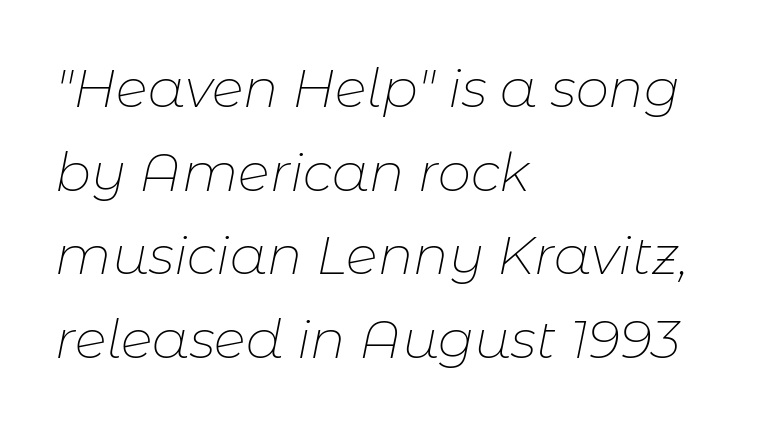
The image shows 53 px thin type, italic (leaning right); set left-aligned, normal line spacing (1.58x), normal letter spacing, not underlined; low stroke contrast and a medium x-height.
